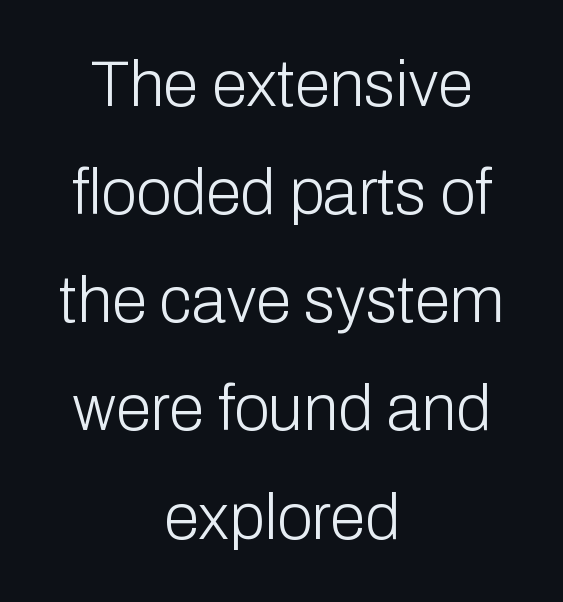
Q: Is the text bold? A: No.
Q: Is the text italic (slanted)? A: No, it is upright.
Q: Is the typeface a serif or a sans-serif typeface? A: Sans-serif.
Q: Is the text underlined? A: No.
Q: How is the paragraph aligned? A: Centered.
Q: Is the spacing between letters normal or unusually wide? A: Normal.
Q: Is the spacing between lines tight, normal or loose? A: Normal.
Q: Width (condensed, normal, or wide)? A: Normal.
Q: Stroke contrast? A: Low.
Q: x-height? A: Medium.
Q: Monospaced? A: No.
